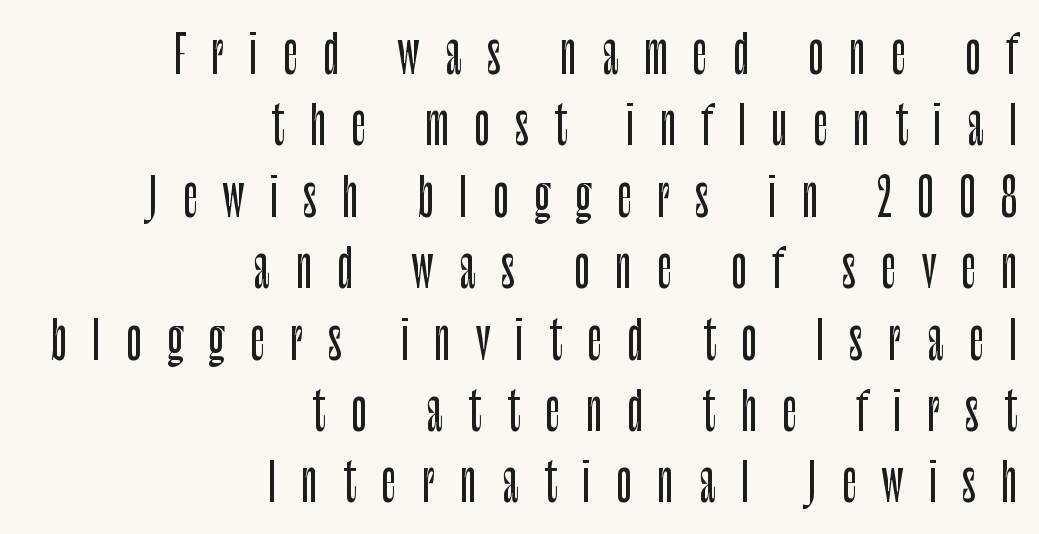
{"serif": "no", "italic": "no", "width": "condensed", "stroke_contrast": "low", "x_height": "large", "monospaced": "no", "underline": "no", "align": "right", "line_spacing": "normal", "line_spacing_ratio": 1.4, "letter_spacing": "wide", "letter_spacing_em": 0.5, "glyph_px": 51}
